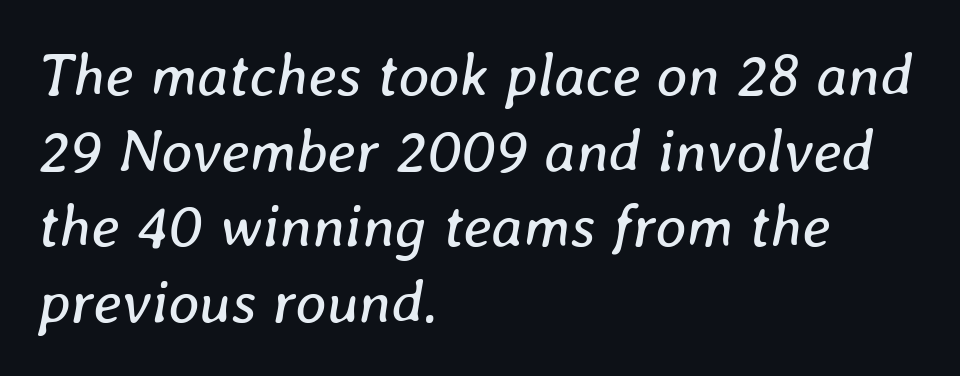
The image shows 60 px regular-weight type, italic (leaning right); set left-aligned, normal line spacing (1.26x), normal letter spacing, not underlined; low stroke contrast and a medium x-height.
